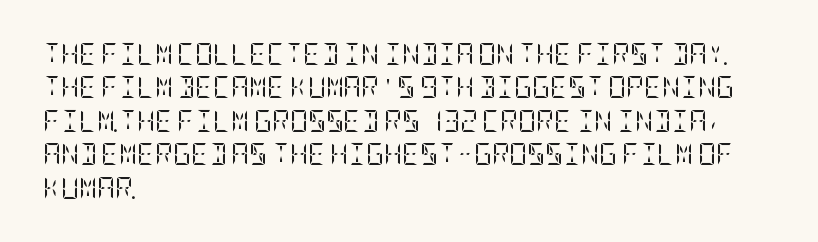
{"italic": "no", "bold": "no", "underline": "no", "align": "left", "line_spacing": "normal", "line_spacing_ratio": 1.52, "letter_spacing": "normal", "letter_spacing_em": 0.0, "glyph_px": 22}
